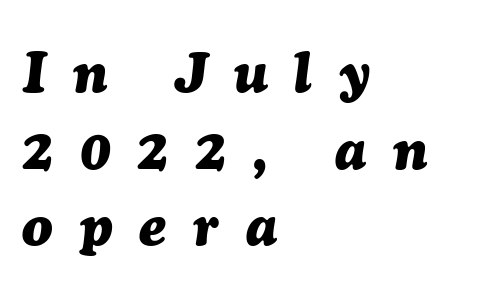
The face used here has a pronounced slope to its letters. Vertically, the passage feels balanced, rows spaced as you'd expect. The face used here is rendered with a markedly widened letterfit. Reading down the block, your eye returns to a fixed left position each line.
